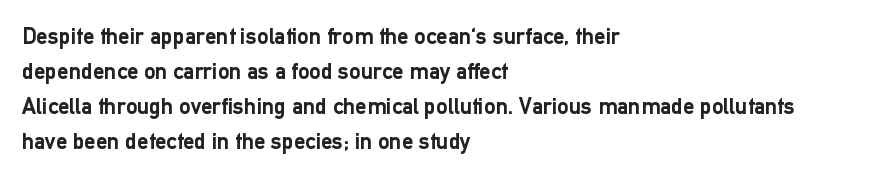
The image shows 23 px bold type, upright; set left-aligned, normal line spacing (1.52x), normal letter spacing, not underlined.
